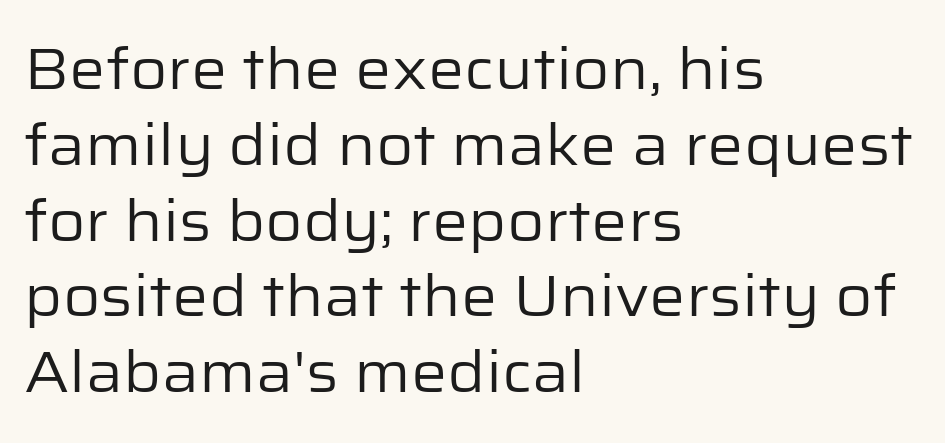
The image shows 57 px regular-weight sans-serif type, upright; set left-aligned, normal line spacing (1.33x), normal letter spacing, not underlined; low stroke contrast and a medium x-height.
